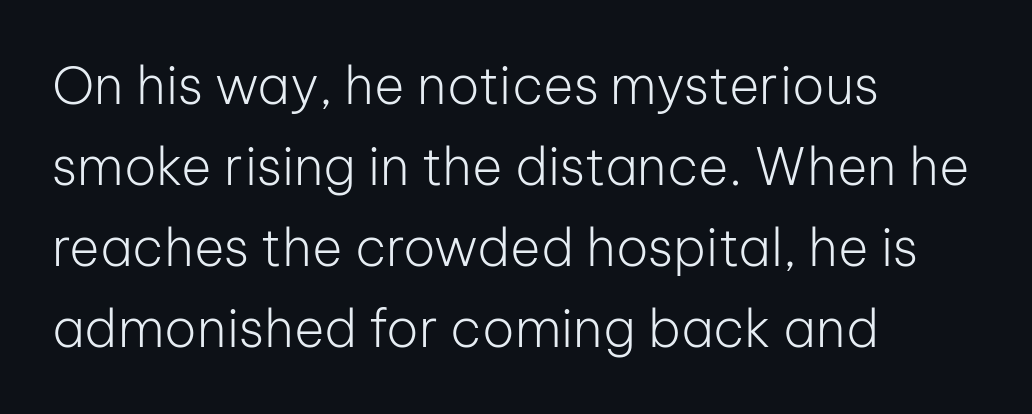
Q: Is the text bold? A: No.
Q: Is the text italic (slanted)? A: No, it is upright.
Q: Is the typeface a serif or a sans-serif typeface? A: Sans-serif.
Q: Is the text underlined? A: No.
Q: How is the paragraph aligned? A: Left-aligned.
Q: Is the spacing between letters normal or unusually wide? A: Normal.
Q: Is the spacing between lines tight, normal or loose? A: Normal.
Q: Width (condensed, normal, or wide)? A: Normal.
Q: Stroke contrast? A: Low.
Q: x-height? A: Medium.
Q: Monospaced? A: No.
